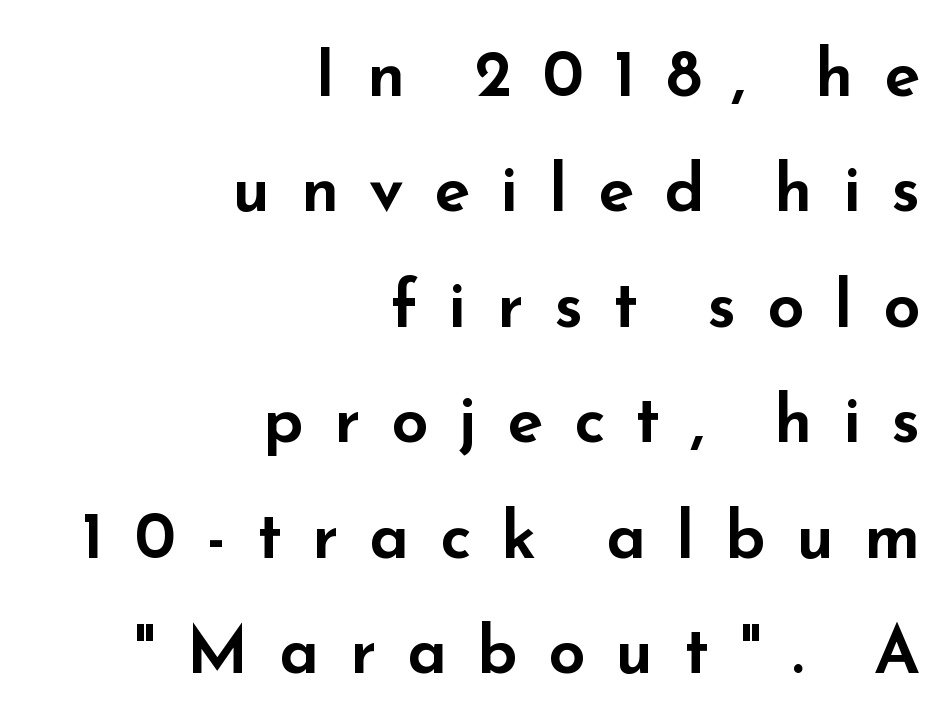
Q: Is the text italic (slanted)? A: No, it is upright.
Q: Is the typeface a serif or a sans-serif typeface? A: Sans-serif.
Q: Is the text underlined? A: No.
Q: How is the paragraph aligned? A: Right-aligned.
Q: Is the spacing between letters normal or unusually wide? A: Unusually wide.
Q: Width (condensed, normal, or wide)? A: Wide.
Q: Stroke contrast? A: Low.
Q: x-height? A: Small.
Q: Monospaced? A: No.
